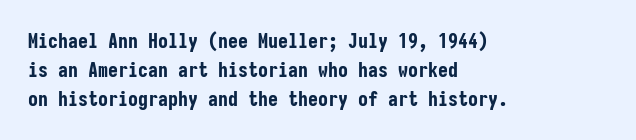
The image shows 20 px bold type, upright; set left-aligned, normal line spacing (1.44x), normal letter spacing, not underlined.
